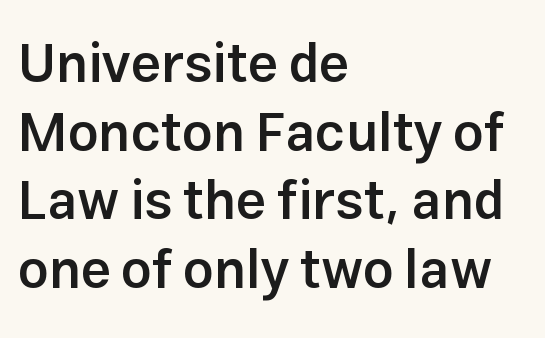
{"serif": "no", "italic": "no", "bold": "semi", "weight": "semibold", "width": "normal", "stroke_contrast": "low", "x_height": "medium", "monospaced": "no", "underline": "no", "align": "left", "line_spacing": "normal", "line_spacing_ratio": 1.27, "letter_spacing": "normal", "letter_spacing_em": 0.0, "glyph_px": 54}
